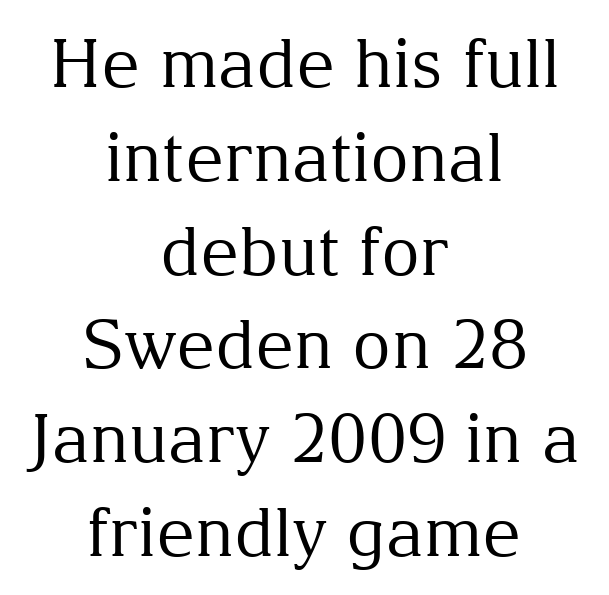
The image shows 67 px regular-weight serif type, upright; set centered, normal line spacing (1.4x), normal letter spacing, not underlined; medium stroke contrast and a medium x-height.
